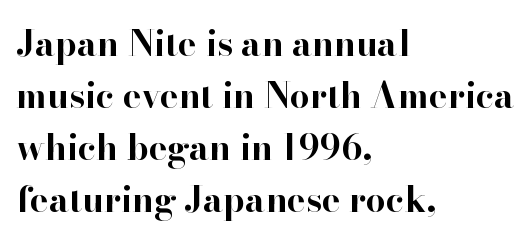
Q: Is the text bold? A: Yes.
Q: Is the text italic (slanted)? A: No, it is upright.
Q: Is the typeface a serif or a sans-serif typeface? A: Serif.
Q: Is the text underlined? A: No.
Q: How is the paragraph aligned? A: Left-aligned.
Q: Is the spacing between letters normal or unusually wide? A: Normal.
Q: Is the spacing between lines tight, normal or loose? A: Normal.
Q: Width (condensed, normal, or wide)? A: Normal.
Q: Stroke contrast? A: High.
Q: x-height? A: Small.
Q: Monospaced? A: No.
